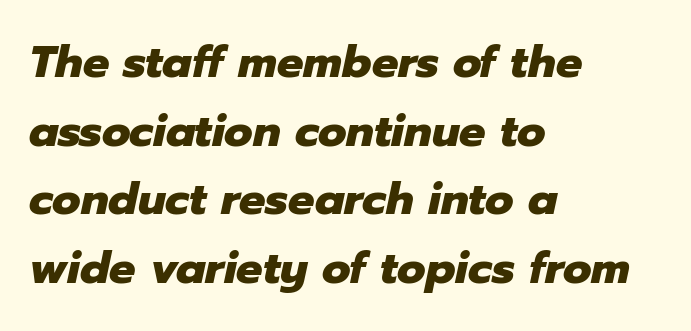
Q: Is the text bold? A: Yes.
Q: Is the text italic (slanted)? A: Yes, it leans right by about 12 degrees.
Q: Is the text underlined? A: No.
Q: How is the paragraph aligned? A: Left-aligned.
Q: Is the spacing between letters normal or unusually wide? A: Normal.
Q: Is the spacing between lines tight, normal or loose? A: Normal.
Q: Width (condensed, normal, or wide)? A: Normal.
Q: Stroke contrast? A: Low.
Q: x-height? A: Medium.
Q: Monospaced? A: No.
